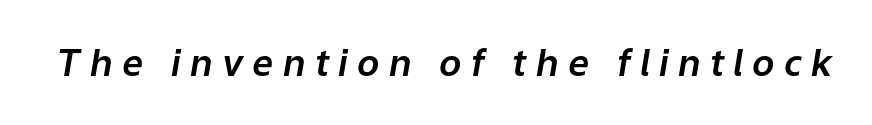
The image shows 37 px text type, italic (leaning right); set unusually wide letter spacing (+0.25 em), not underlined; low stroke contrast and a medium x-height.
